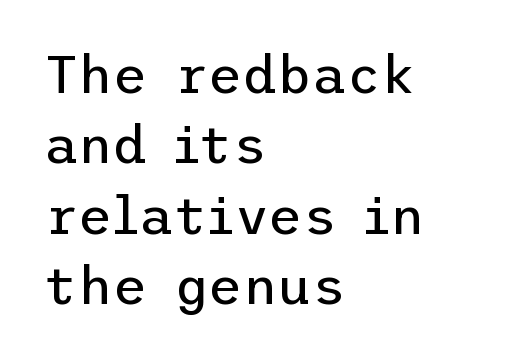
{"serif": "no", "italic": "no", "bold": "no", "weight": "regular", "width": "normal", "stroke_contrast": "low", "x_height": "medium", "underline": "no", "align": "left", "line_spacing": "normal", "line_spacing_ratio": 1.33, "letter_spacing": "normal", "letter_spacing_em": 0.0, "glyph_px": 53}
